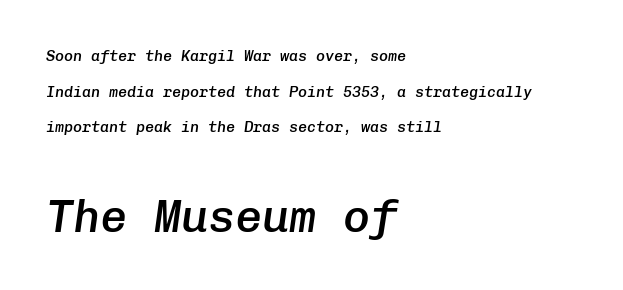
Character size in the trailing block exceeds that of the leading block. Horizontal alignment here is leftward, the default for most running prose. These lines are rendered in a fixed-pitch font. Summary of vertical rhythm: relaxed, with wide interline spacing. The type is set solid horizontally, with unmodified tracking.
